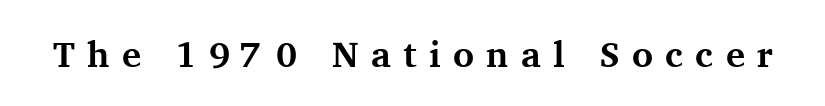
Check the space under the baseline: it is left empty. The lettering stays uniformly vertical, giving the passage a roman look. Set as a true bold cut, around the 700 mark. These lines are rendered in a variable-pitch font. Each word looks stretched out because of the extra space between its letters. The characters display serif detailing at their extremities.
